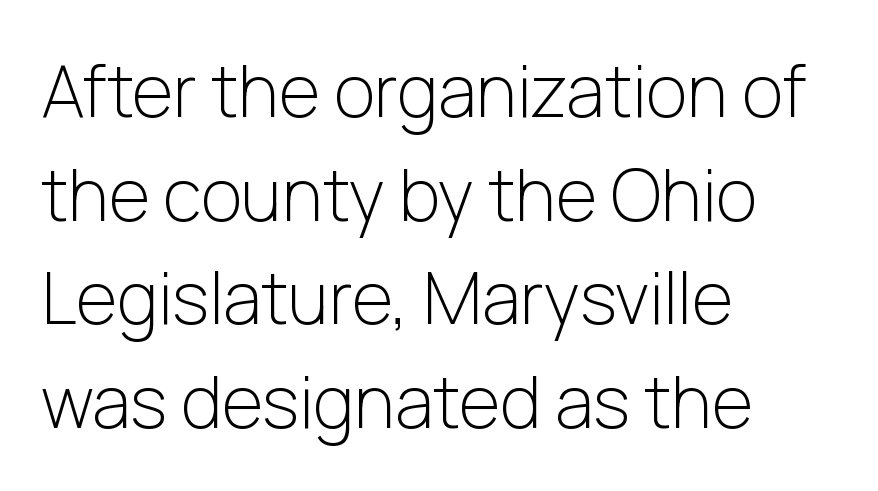
Q: Is the text bold? A: No.
Q: Is the text italic (slanted)? A: No, it is upright.
Q: Is the typeface a serif or a sans-serif typeface? A: Sans-serif.
Q: Is the text underlined? A: No.
Q: How is the paragraph aligned? A: Left-aligned.
Q: Is the spacing between letters normal or unusually wide? A: Normal.
Q: Is the spacing between lines tight, normal or loose? A: Normal.
Q: Width (condensed, normal, or wide)? A: Normal.
Q: Stroke contrast? A: Low.
Q: x-height? A: Medium.
Q: Monospaced? A: No.
